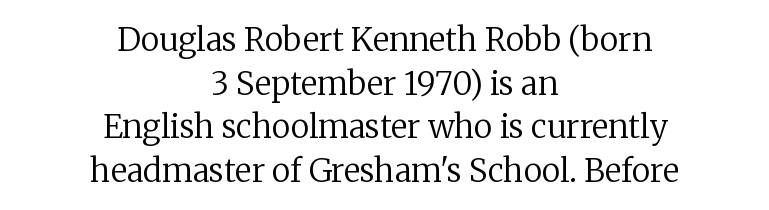
Q: Is the text bold? A: No.
Q: Is the text italic (slanted)? A: No, it is upright.
Q: Is the typeface a serif or a sans-serif typeface? A: Serif.
Q: Is the text underlined? A: No.
Q: How is the paragraph aligned? A: Centered.
Q: Is the spacing between letters normal or unusually wide? A: Normal.
Q: Is the spacing between lines tight, normal or loose? A: Normal.
Q: Width (condensed, normal, or wide)? A: Normal.
Q: Stroke contrast? A: Low.
Q: x-height? A: Medium.
Q: Monospaced? A: No.
